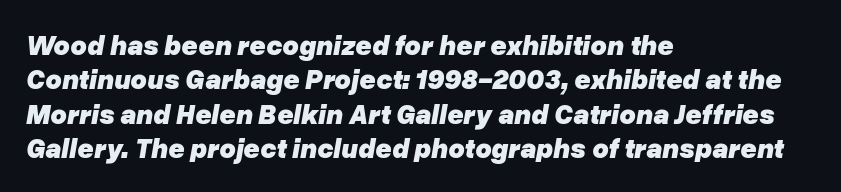
Q: Is the text bold? A: Yes.
Q: Is the text italic (slanted)? A: Yes, it leans right by about 10 degrees.
Q: Is the text underlined? A: No.
Q: How is the paragraph aligned? A: Left-aligned.
Q: Is the spacing between letters normal or unusually wide? A: Normal.
Q: Width (condensed, normal, or wide)? A: Normal.
Q: Stroke contrast? A: Low.
Q: x-height? A: Medium.
Q: Monospaced? A: No.
